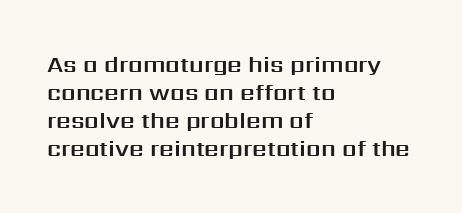
The image shows 23 px text type, upright; set left-aligned, line spacing 1.22x, normal letter spacing, not underlined.
